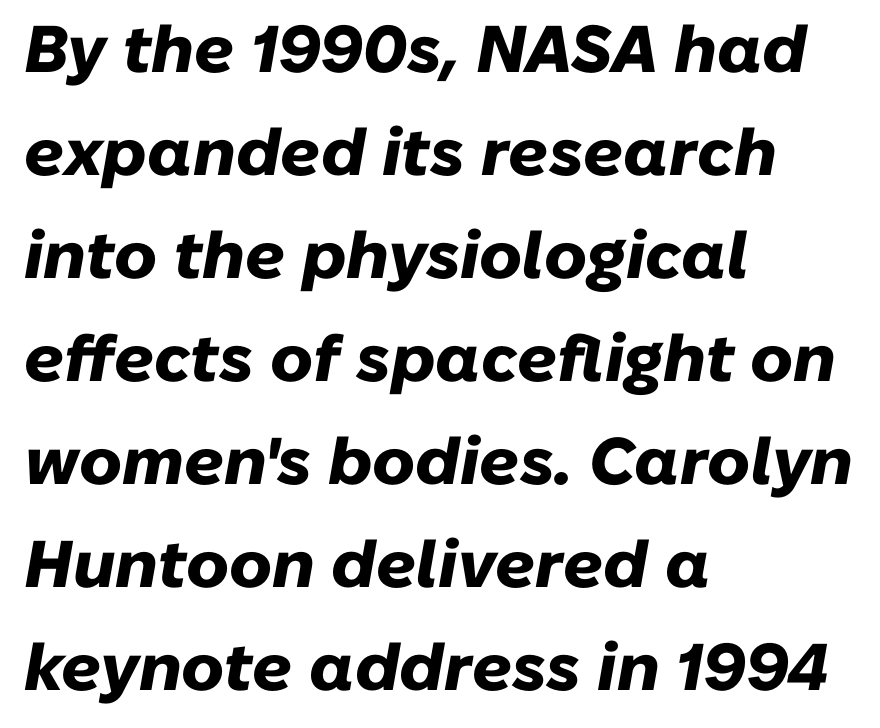
Q: Is the text bold? A: Yes.
Q: Is the text italic (slanted)? A: Yes, it leans right by about 10 degrees.
Q: Is the text underlined? A: No.
Q: How is the paragraph aligned? A: Left-aligned.
Q: Is the spacing between letters normal or unusually wide? A: Normal.
Q: Is the spacing between lines tight, normal or loose? A: Normal.
Q: Width (condensed, normal, or wide)? A: Normal.
Q: Stroke contrast? A: Low.
Q: x-height? A: Medium.
Q: Monospaced? A: No.
